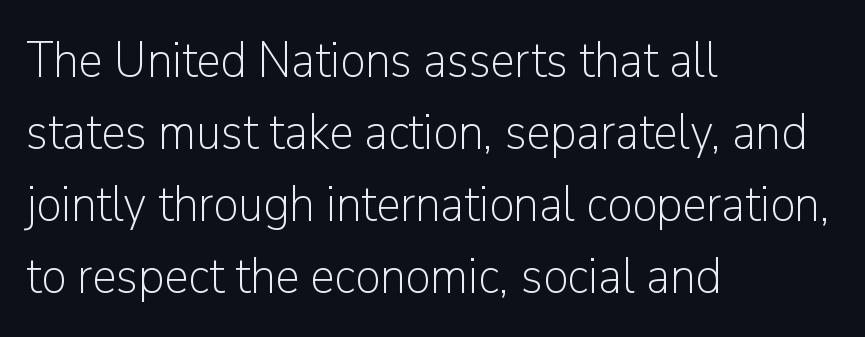
{"serif": "no", "italic": "no", "bold": "no", "weight": "light", "width": "normal", "stroke_contrast": "low", "x_height": "medium", "monospaced": "no", "underline": "no", "align": "left", "line_spacing": "normal", "line_spacing_ratio": 1.44, "letter_spacing": "normal", "letter_spacing_em": 0.0, "glyph_px": 50}
